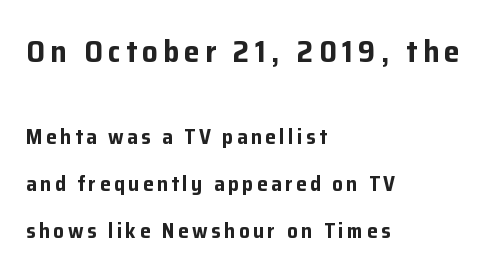
Q: Is the text bold? A: Yes.
Q: Is the text italic (slanted)? A: No, it is upright.
Q: Is the typeface a serif or a sans-serif typeface? A: Sans-serif.
Q: Is the text underlined? A: No.
Q: How is the paragraph aligned? A: Left-aligned.
Q: Is the spacing between lines tight, normal or loose? A: Loose.
Q: Which block of text is set in a larger size, the first (top) or the second (bottom)? A: The first (top) one.
Q: Width (condensed, normal, or wide)? A: Normal.
Q: Stroke contrast? A: Low.
Q: x-height? A: Medium.
Q: Monospaced? A: No.
